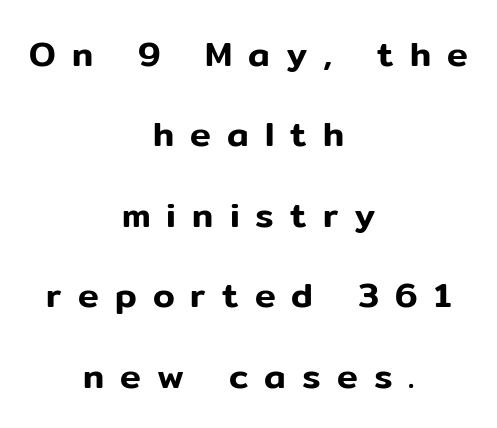
This is sans-serif lettering, the kind often seen on screens and signage. These lines are rendered in a variable-pitch font. The letters stand upright; this is a roman face. Descenders hang freely into open space. The leading is generous, giving the passage an open texture.
